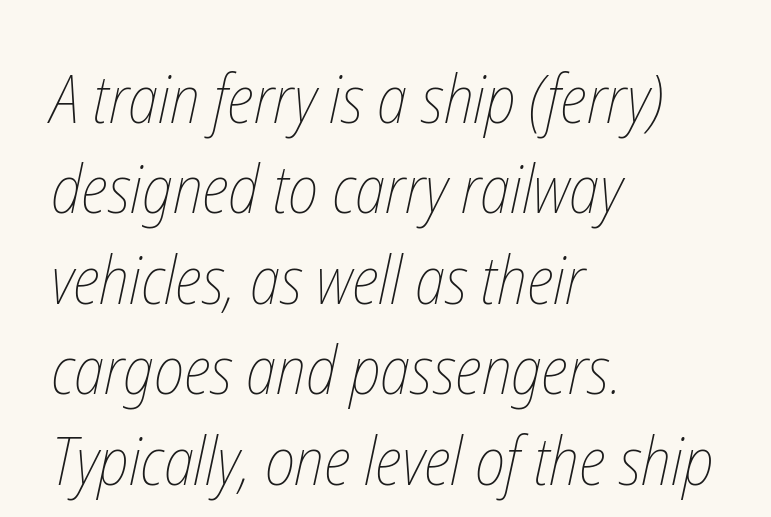
The image shows 67 px thin, condensed type; set left-aligned, normal line spacing (1.35x), normal letter spacing, not underlined; low stroke contrast and a medium x-height.
